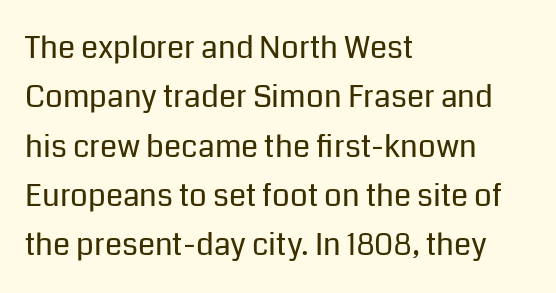
Vertically, the passage feels balanced, rows spaced as you'd expect. The area under the type is left untouched. Weight: in the light-to-regular range. This sample uses a sans-serif face. The passage shown is typed in a proportional face where columns would drift.
